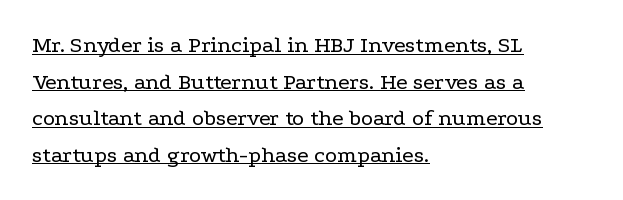
Regarding leading, the lines here are spaced in the standard way. Observe the ordinary spacing: letters are neighbours, not strangers. Weight: regular or lighter. The specimen includes a rule beneath the text block's lines. These lines were composed using upright roman letters.
